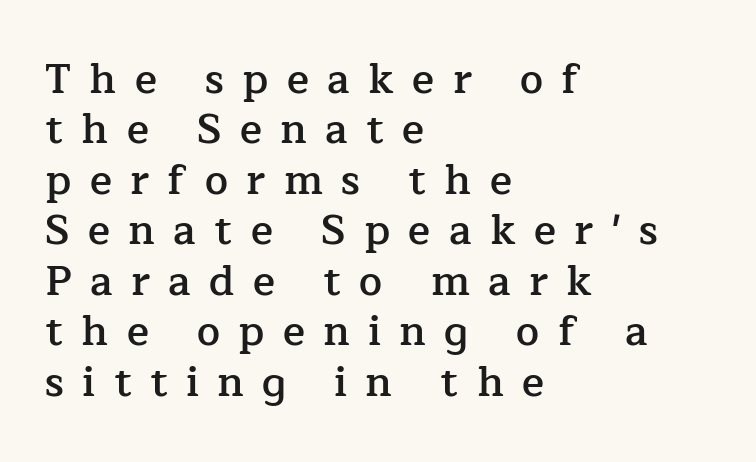
Q: Is the text bold? A: Semi-bold.
Q: Is the text italic (slanted)? A: No, it is upright.
Q: Is the typeface a serif or a sans-serif typeface? A: Serif.
Q: Is the text underlined? A: No.
Q: How is the paragraph aligned? A: Left-aligned.
Q: Is the spacing between letters normal or unusually wide? A: Unusually wide.
Q: Width (condensed, normal, or wide)? A: Normal.
Q: Stroke contrast? A: Low.
Q: x-height? A: Medium.
Q: Monospaced? A: No.
